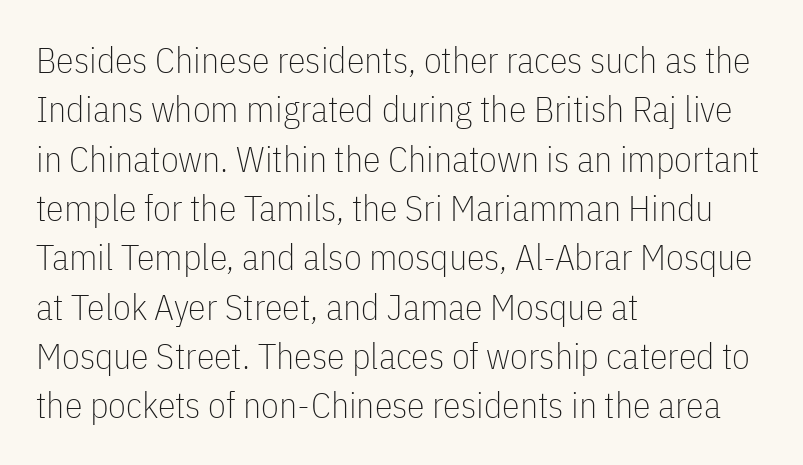
Q: Is the text bold? A: No.
Q: Is the text italic (slanted)? A: No, it is upright.
Q: Is the typeface a serif or a sans-serif typeface? A: Sans-serif.
Q: Is the text underlined? A: No.
Q: How is the paragraph aligned? A: Left-aligned.
Q: Is the spacing between letters normal or unusually wide? A: Normal.
Q: Is the spacing between lines tight, normal or loose? A: Normal.
Q: Width (condensed, normal, or wide)? A: Condensed.
Q: Stroke contrast? A: Low.
Q: x-height? A: Medium.
Q: Monospaced? A: No.
